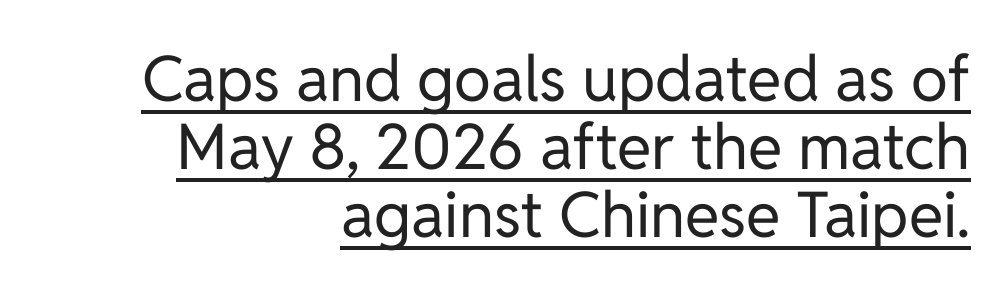
The image shows 63 px regular-weight sans-serif type, upright; set right-aligned, tight line spacing (1.08x), normal letter spacing, underlined; low stroke contrast and a medium x-height.
